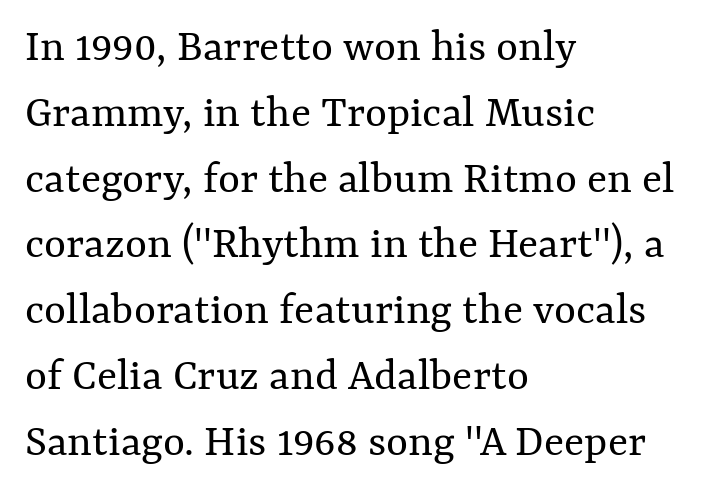
The image shows 47 px regular-weight type, upright; set left-aligned, normal line spacing (1.4x), normal letter spacing, not underlined; medium stroke contrast and a medium x-height.
